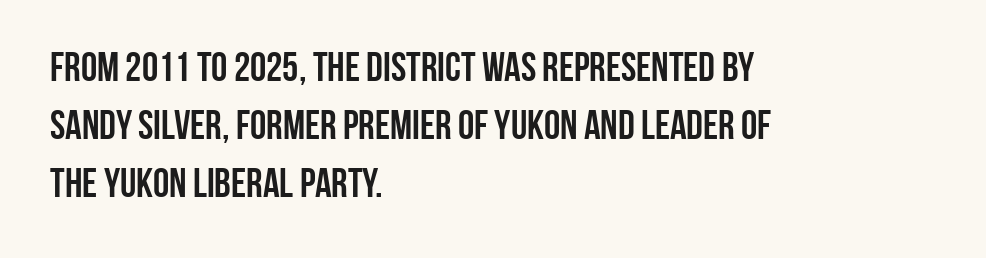
Q: Is the text bold? A: Yes.
Q: Is the text italic (slanted)? A: No, it is upright.
Q: Is the typeface a serif or a sans-serif typeface? A: Sans-serif.
Q: Is the text underlined? A: No.
Q: How is the paragraph aligned? A: Left-aligned.
Q: Is the spacing between letters normal or unusually wide? A: Normal.
Q: Is the spacing between lines tight, normal or loose? A: Normal.
Q: Width (condensed, normal, or wide)? A: Condensed.
Q: Stroke contrast? A: Low.
Q: x-height? A: Large.
Q: Monospaced? A: No.
